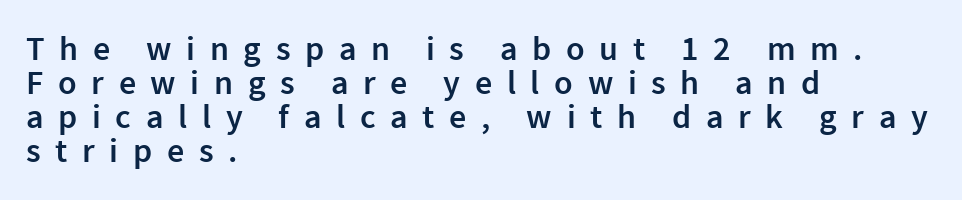
Q: Is the text bold? A: Semi-bold.
Q: Is the text italic (slanted)? A: No, it is upright.
Q: Is the typeface a serif or a sans-serif typeface? A: Sans-serif.
Q: Is the text underlined? A: No.
Q: How is the paragraph aligned? A: Left-aligned.
Q: Is the spacing between letters normal or unusually wide? A: Unusually wide.
Q: Is the spacing between lines tight, normal or loose? A: Tight.
Q: Width (condensed, normal, or wide)? A: Normal.
Q: Stroke contrast? A: Low.
Q: x-height? A: Medium.
Q: Monospaced? A: No.
